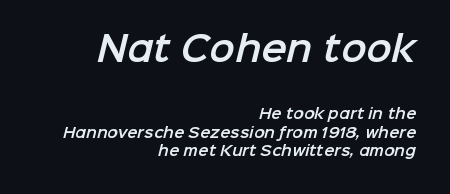
Character size in the leading block exceeds that of the trailing block. Characters follow at the spacing the type designer built in. Reading down the block, your eye finds every line finishing at a fixed right position. Are there feet on the stems? There aren't — it's a sans. Leading: standard.
